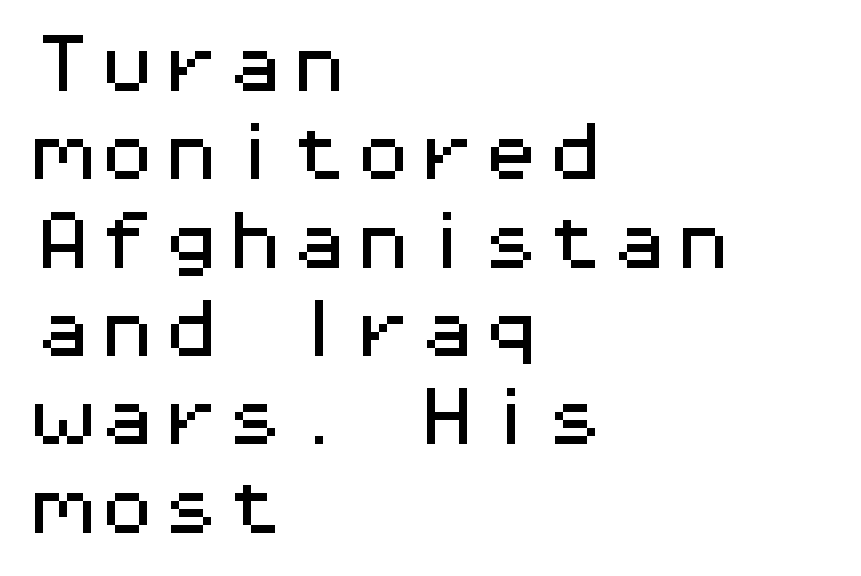
Inter-character spacing is left at the font's built-in metrics. Every character sits straight up, as roman type does. The face used here is a sans, in the tradition of grotesques and geometrics. Regarding leading, the lines here are spaced in the standard way. The passage shown is typed in a monospace face where columns stay perfectly aligned.
